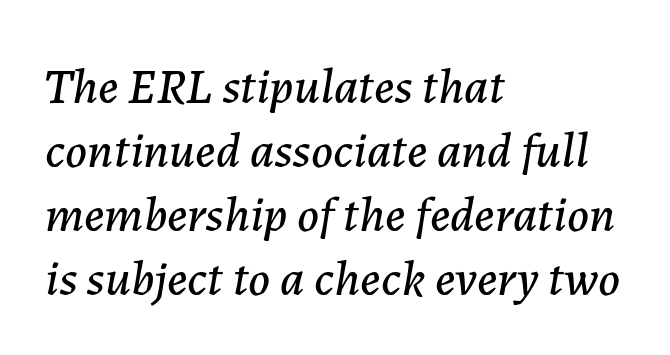
Q: Is the text italic (slanted)? A: Yes, it leans right by about 7 degrees.
Q: Is the text underlined? A: No.
Q: How is the paragraph aligned? A: Left-aligned.
Q: Is the spacing between letters normal or unusually wide? A: Normal.
Q: Is the spacing between lines tight, normal or loose? A: Normal.
Q: Width (condensed, normal, or wide)? A: Normal.
Q: Stroke contrast? A: Low.
Q: x-height? A: Medium.
Q: Monospaced? A: No.
